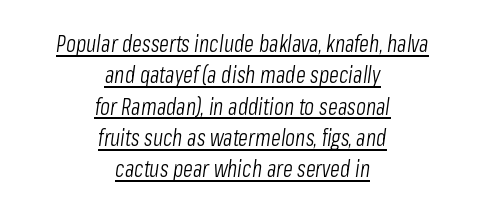
Q: Is the text bold? A: No.
Q: Is the text italic (slanted)? A: Yes, it leans right by about 8 degrees.
Q: Is the text underlined? A: Yes.
Q: How is the paragraph aligned? A: Centered.
Q: Is the spacing between letters normal or unusually wide? A: Normal.
Q: Is the spacing between lines tight, normal or loose? A: Normal.
